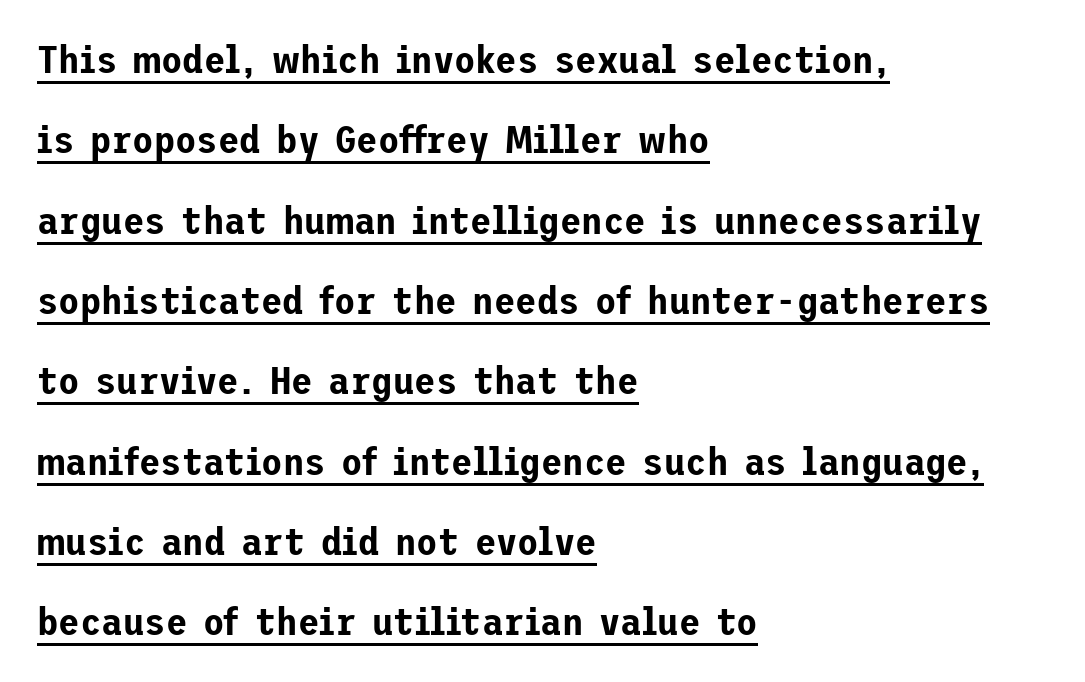
{"serif": "no", "italic": "no", "width": "normal", "stroke_contrast": "low", "x_height": "medium", "underline": "yes", "align": "left", "line_spacing": "loose", "line_spacing_ratio": 2.06, "letter_spacing": "normal", "letter_spacing_em": 0.0, "glyph_px": 39}
